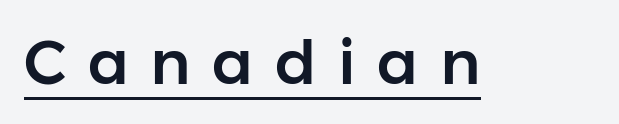
Q: Is the text italic (slanted)? A: No, it is upright.
Q: Is the typeface a serif or a sans-serif typeface? A: Sans-serif.
Q: Is the text underlined? A: Yes.
Q: Is the spacing between letters normal or unusually wide? A: Unusually wide.
Q: Width (condensed, normal, or wide)? A: Normal.
Q: Stroke contrast? A: Low.
Q: x-height? A: Medium.
Q: Monospaced? A: No.
